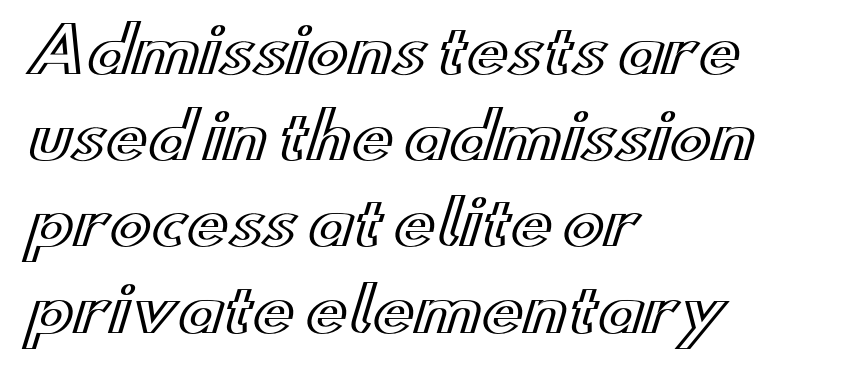
Look at the tracking — it's just the regular setting, nothing added. Where is the straight margin? On the left. The rendering uses natural spacing where letterforms have individual widths.
